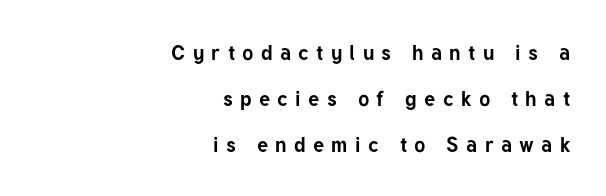
Q: Is the text bold? A: Yes.
Q: Is the text italic (slanted)? A: No, it is upright.
Q: Is the text underlined? A: No.
Q: How is the paragraph aligned? A: Right-aligned.
Q: Is the spacing between letters normal or unusually wide? A: Unusually wide.
Q: Is the spacing between lines tight, normal or loose? A: Loose.
